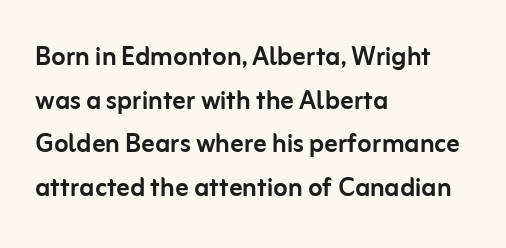
{"serif": "no", "italic": "no", "width": "normal", "stroke_contrast": "low", "x_height": "medium", "monospaced": "no", "underline": "no", "align": "left", "line_spacing": "normal", "line_spacing_ratio": 1.32, "letter_spacing": "normal", "letter_spacing_em": 0.0, "glyph_px": 33}
